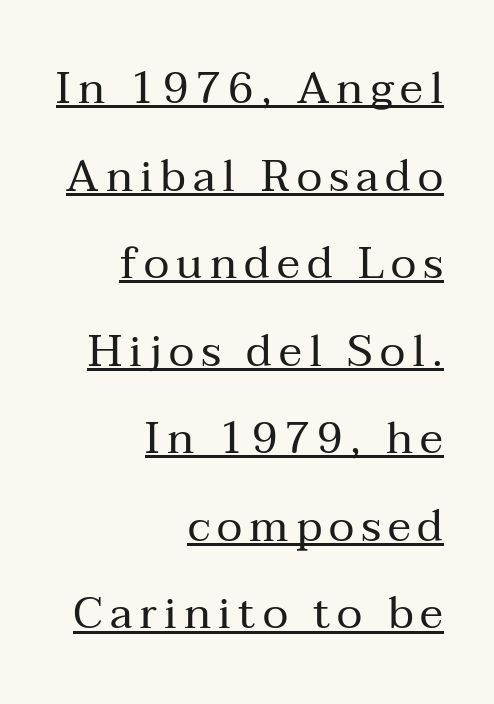
{"serif": "yes", "italic": "no", "bold": "no", "weight": "regular", "width": "normal", "stroke_contrast": "medium", "x_height": "medium", "monospaced": "no", "underline": "yes", "align": "right", "line_spacing": "loose", "line_spacing_ratio": 1.99, "glyph_px": 44}
